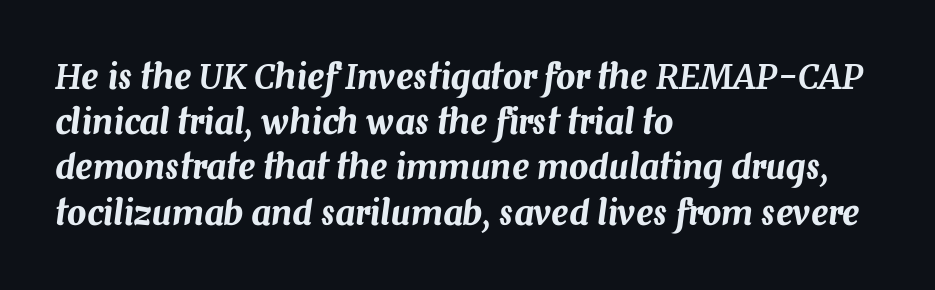
The image shows 34 px text type, italic (leaning right); set left-aligned, normal line spacing (1.33x), normal letter spacing, not underlined; medium stroke contrast and a medium x-height.
